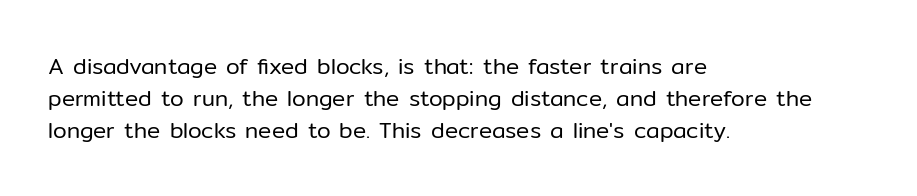
This sample uses an upright cut, with every glyph sitting square on the baseline. Check the space under the baseline: it is left empty. These lines are set flush left with a ragged right edge. Weight: not bold — regular or lighter.
